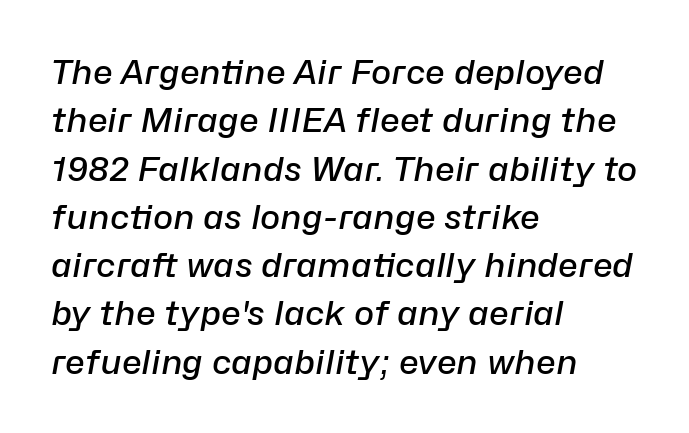
{"italic": "yes", "lean": "right", "slant_degrees": 10, "bold": "semi", "weight": "semibold", "width": "normal", "stroke_contrast": "low", "x_height": "medium", "monospaced": "no", "underline": "no", "align": "left", "line_spacing": "normal", "line_spacing_ratio": 1.42, "letter_spacing": "normal", "letter_spacing_em": 0.0, "glyph_px": 34}
